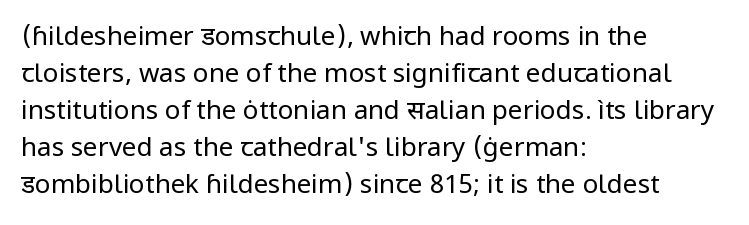
Rule under the text: the space is simply empty. The tracking reads as untouched default to a designer's eye. Compared with a typical body face, this is equally light or lighter still. A student would call this left alignment; a typographer would say flush left, rag right. The rows are spaced the way most documents space them.
